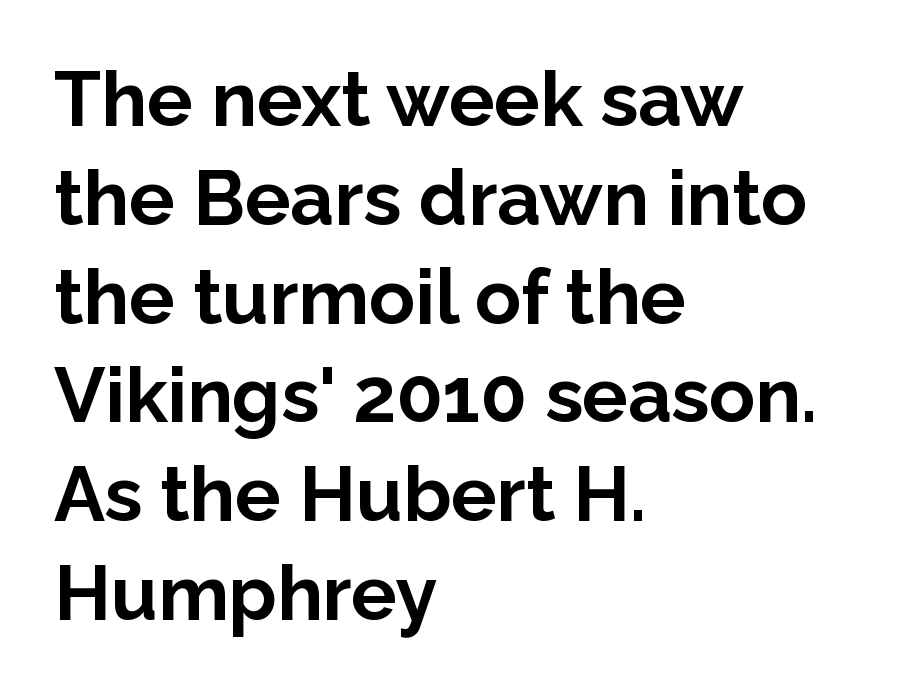
{"serif": "no", "italic": "no", "bold": "yes", "weight": "bold", "width": "normal", "stroke_contrast": "low", "x_height": "medium", "monospaced": "no", "underline": "no", "align": "left", "line_spacing": "normal", "line_spacing_ratio": 1.3, "letter_spacing": "normal", "letter_spacing_em": 0.0, "glyph_px": 76}
